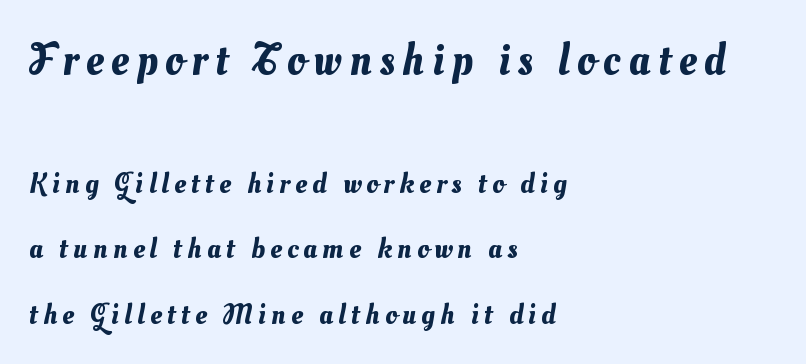
The image shows 44 px text type; set left-aligned, loose line spacing (2.25x), not underlined; the first (top) block is 1.52x larger; medium stroke contrast and a small x-height.
